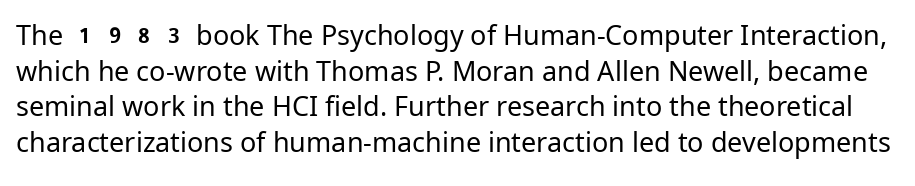
{"italic": "no", "bold": "no", "underline": "no", "line_spacing": "normal", "line_spacing_ratio": 1.32, "letter_spacing": "normal", "letter_spacing_em": 0.0, "glyph_px": 27}
